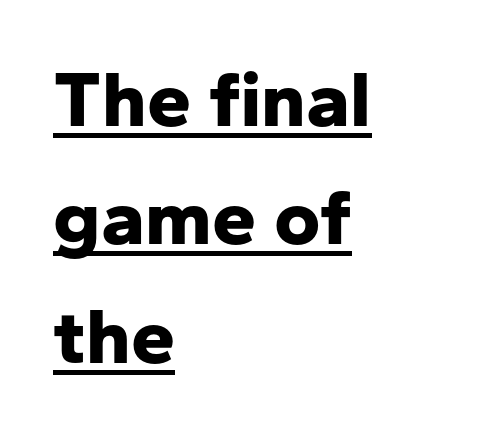
{"serif": "no", "italic": "no", "bold": "yes", "weight": "bold", "width": "normal", "stroke_contrast": "low", "x_height": "medium", "monospaced": "no", "underline": "yes", "align": "left", "line_spacing": "normal", "line_spacing_ratio": 1.5, "letter_spacing": "normal", "letter_spacing_em": 0.0, "glyph_px": 79}
